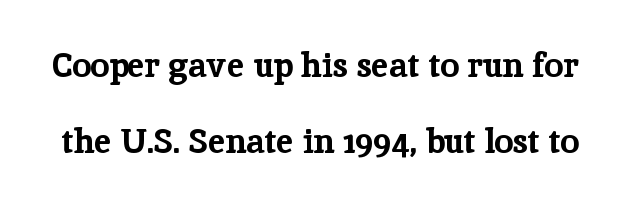
Q: Is the text bold? A: Yes.
Q: Is the text italic (slanted)? A: No, it is upright.
Q: Is the typeface a serif or a sans-serif typeface? A: Serif.
Q: Is the text underlined? A: No.
Q: Is the spacing between letters normal or unusually wide? A: Normal.
Q: Is the spacing between lines tight, normal or loose? A: Loose.
Q: Width (condensed, normal, or wide)? A: Normal.
Q: Stroke contrast? A: Low.
Q: x-height? A: Medium.
Q: Monospaced? A: No.
